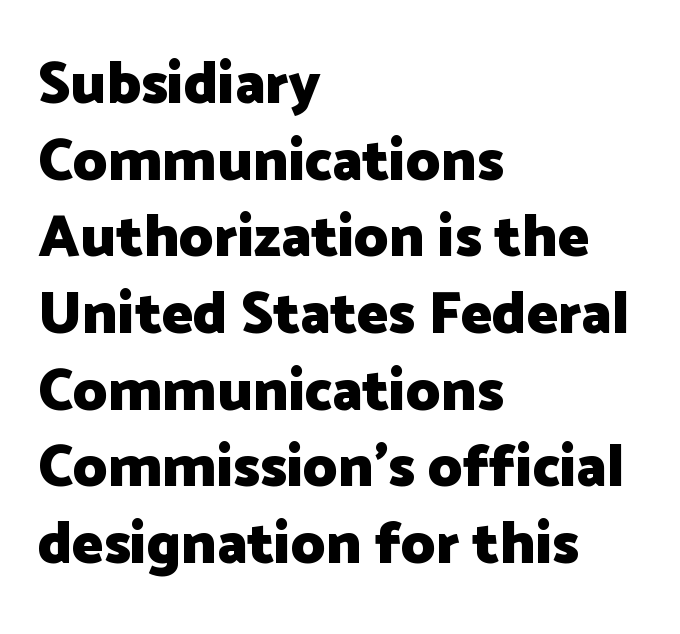
The image shows 59 px heavy sans-serif type, upright; set left-aligned, normal line spacing (1.3x), normal letter spacing, not underlined; low stroke contrast and a medium x-height.
